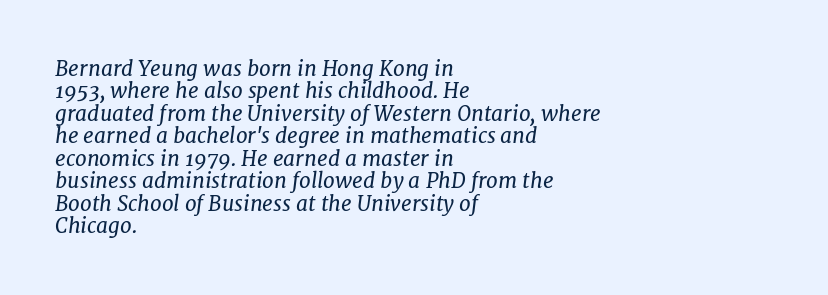
{"italic": "yes", "lean": "right", "slant_degrees": 7, "bold": "no", "underline": "no", "align": "left", "line_spacing": "tight", "line_spacing_ratio": 1.07, "letter_spacing": "normal", "letter_spacing_em": 0.0, "glyph_px": 21}
